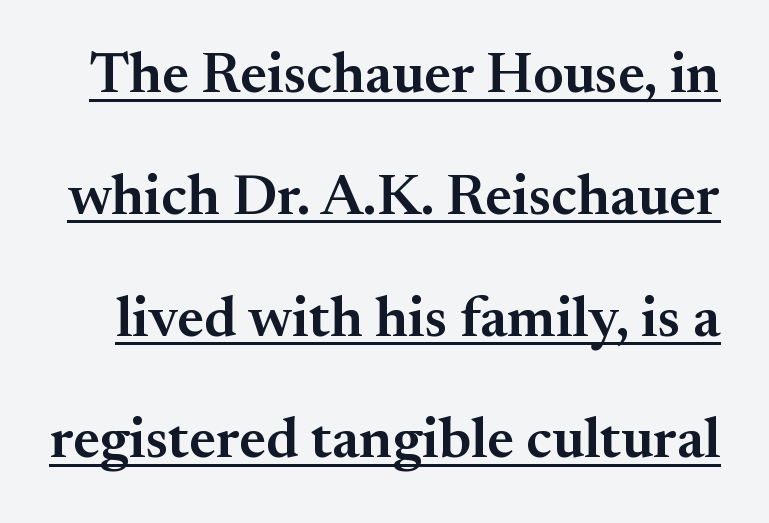
The image shows 58 px semibold serif type, upright; set loose line spacing (2.1x), normal letter spacing, underlined; medium stroke contrast and a small x-height.
